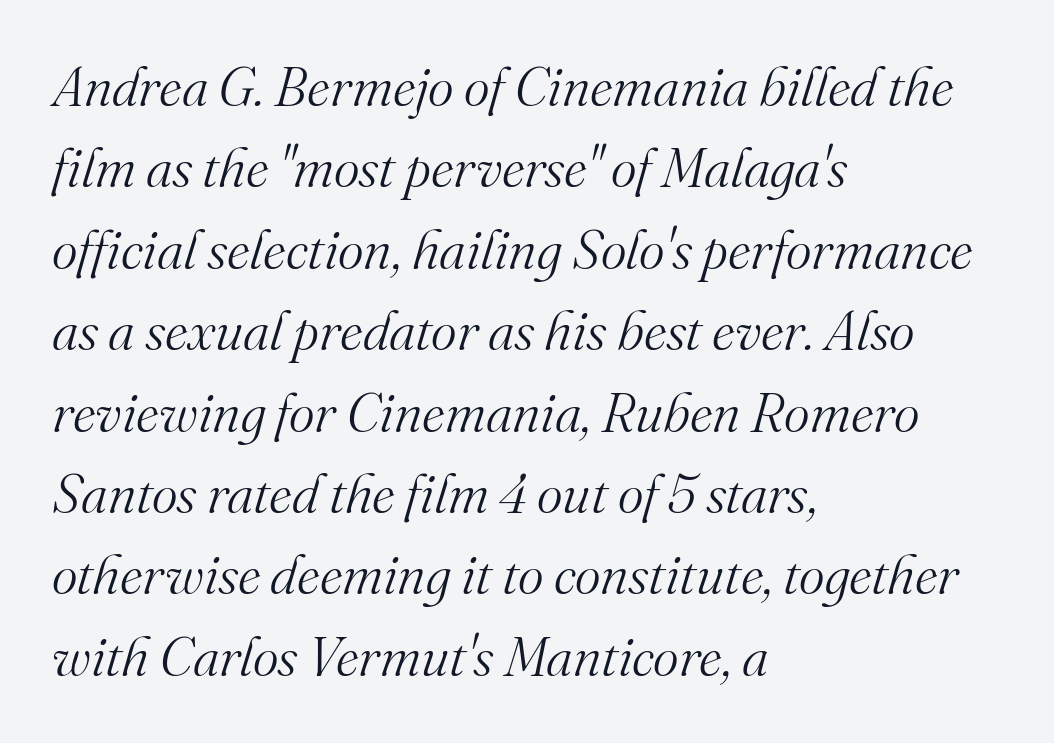
{"serif": "yes", "italic": "yes", "lean": "right", "slant_degrees": 16, "bold": "no", "weight": "light", "width": "normal", "stroke_contrast": "medium", "x_height": "small", "monospaced": "no", "underline": "no", "align": "left", "line_spacing": "normal", "line_spacing_ratio": 1.48, "letter_spacing": "normal", "letter_spacing_em": 0.0, "glyph_px": 55}
